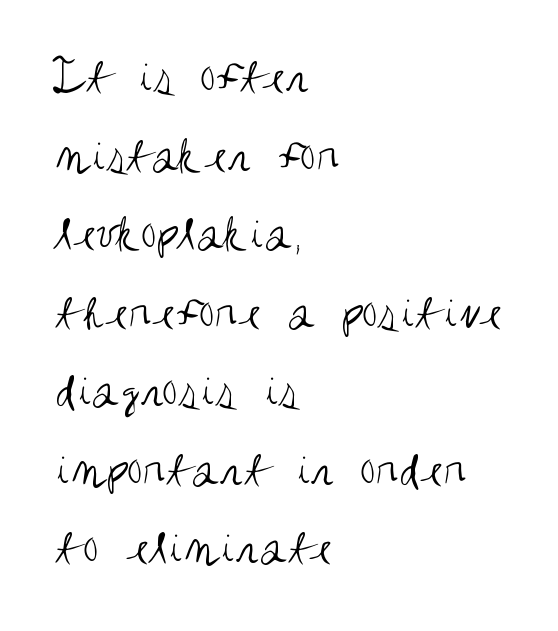
{"serif": "no", "bold": "no", "weight": "regular", "width": "condensed", "stroke_contrast": "medium", "x_height": "large", "monospaced": "no", "underline": "no", "align": "left", "line_spacing": "normal", "line_spacing_ratio": 1.54, "letter_spacing": "normal", "letter_spacing_em": 0.0, "glyph_px": 51}
